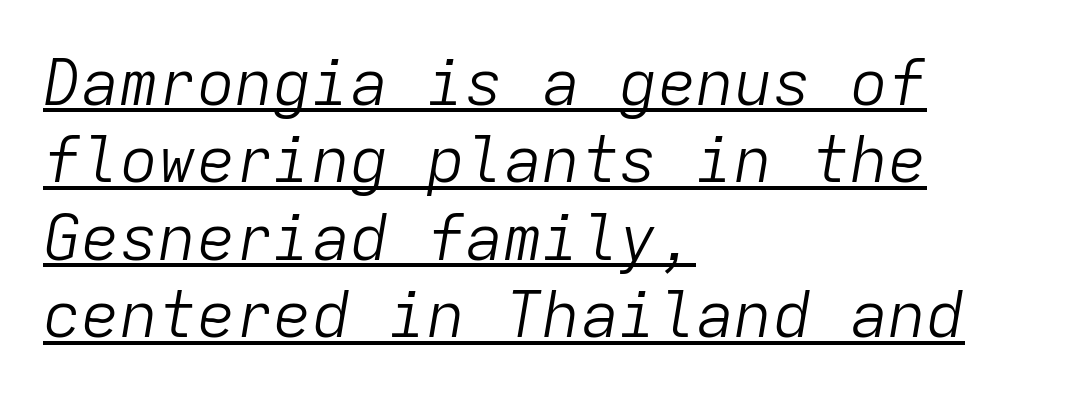
The image shows 64 px light type, italic (leaning right), monospaced; set left-aligned, line spacing 1.21x, normal letter spacing, underlined; low stroke contrast and a medium x-height.
